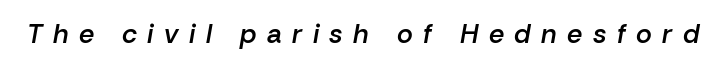
The image shows 27 px text type, italic (leaning right); set unusually wide letter spacing (+0.39 em), not underlined.
